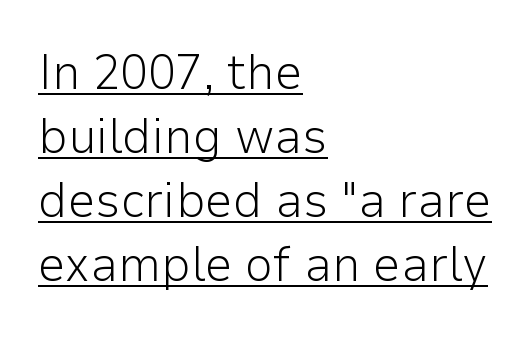
{"serif": "no", "italic": "no", "bold": "no", "weight": "light", "width": "normal", "stroke_contrast": "low", "x_height": "medium", "monospaced": "no", "underline": "yes", "align": "left", "line_spacing": "normal", "line_spacing_ratio": 1.28, "letter_spacing": "normal", "letter_spacing_em": 0.0, "glyph_px": 50}
